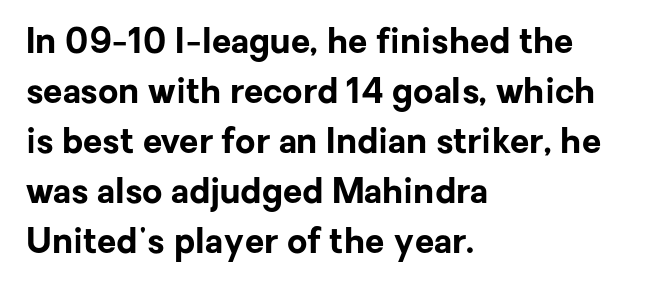
{"serif": "no", "italic": "no", "bold": "yes", "weight": "bold", "width": "normal", "stroke_contrast": "low", "x_height": "medium", "monospaced": "no", "underline": "no", "align": "left", "line_spacing": "normal", "line_spacing_ratio": 1.43, "letter_spacing": "normal", "letter_spacing_em": 0.0, "glyph_px": 35}
